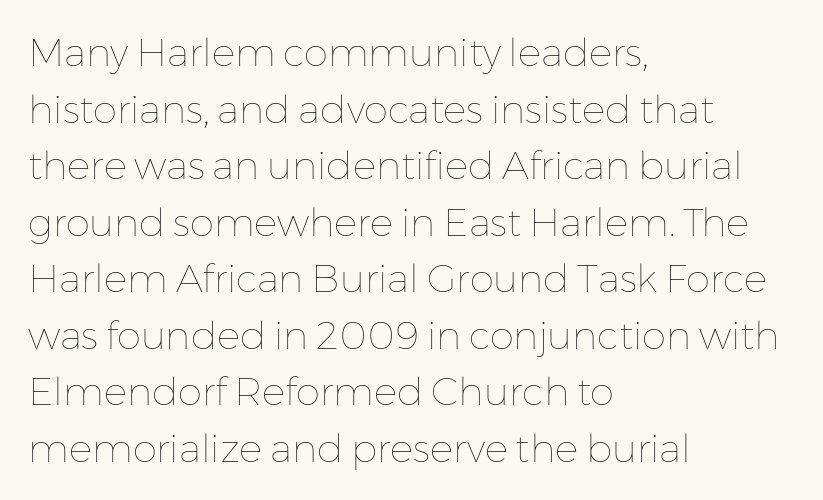
{"italic": "no", "bold": "no", "weight": "thin", "width": "normal", "stroke_contrast": "low", "x_height": "medium", "monospaced": "no", "underline": "no", "align": "left", "line_spacing": "normal", "line_spacing_ratio": 1.45, "letter_spacing": "normal", "letter_spacing_em": 0.0, "glyph_px": 39}
